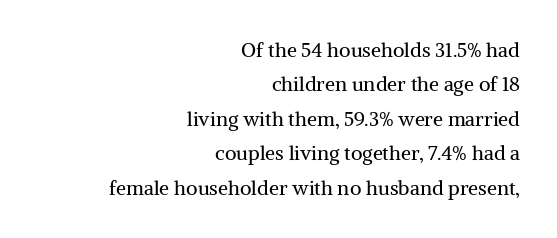
The image shows 20 px text type, upright; set right-aligned, line spacing 1.72x, normal letter spacing, not underlined.
